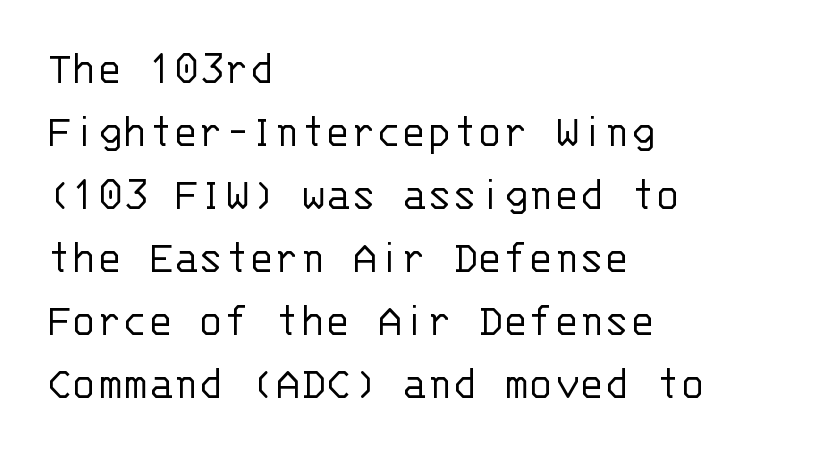
Any mark beneath the type? The region is blank. This is sans-serif lettering, the kind often seen on screens and signage. The designer left line spacing at the default. You can tell it's not italic because the verticals are truly vertical.
